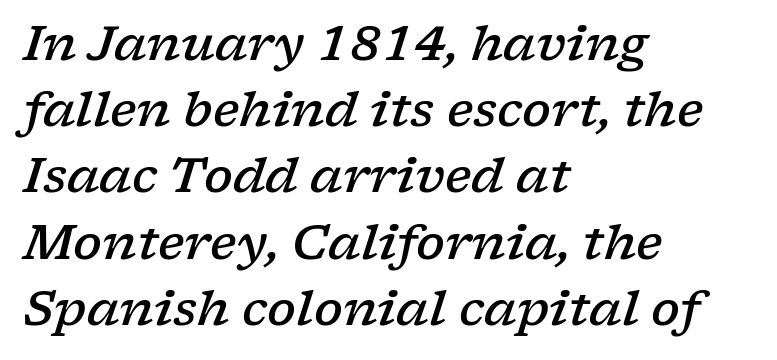
{"serif": "yes", "italic": "yes", "lean": "right", "slant_degrees": 17, "bold": "semi", "weight": "semibold", "width": "wide", "stroke_contrast": "low", "x_height": "medium", "monospaced": "no", "underline": "no", "align": "left", "line_spacing": "normal", "line_spacing_ratio": 1.38, "letter_spacing": "normal", "letter_spacing_em": 0.0, "glyph_px": 48}
